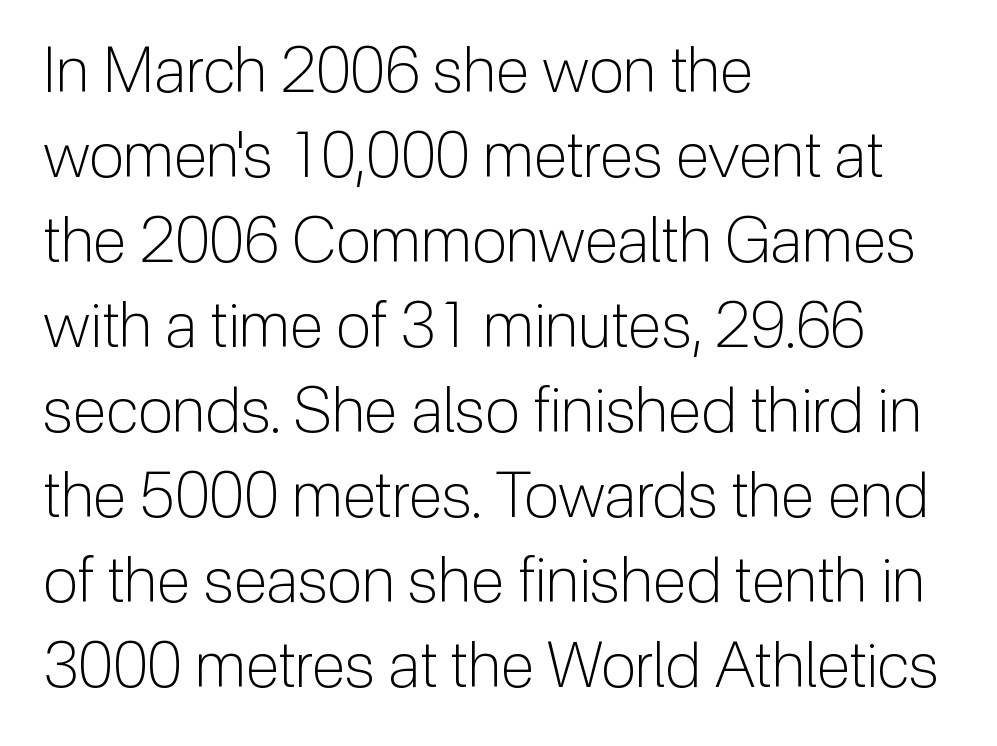
Q: Is the text bold? A: No.
Q: Is the text italic (slanted)? A: No, it is upright.
Q: Is the typeface a serif or a sans-serif typeface? A: Sans-serif.
Q: Is the text underlined? A: No.
Q: How is the paragraph aligned? A: Left-aligned.
Q: Is the spacing between letters normal or unusually wide? A: Normal.
Q: Is the spacing between lines tight, normal or loose? A: Normal.
Q: Width (condensed, normal, or wide)? A: Normal.
Q: Stroke contrast? A: Low.
Q: x-height? A: Medium.
Q: Monospaced? A: No.
